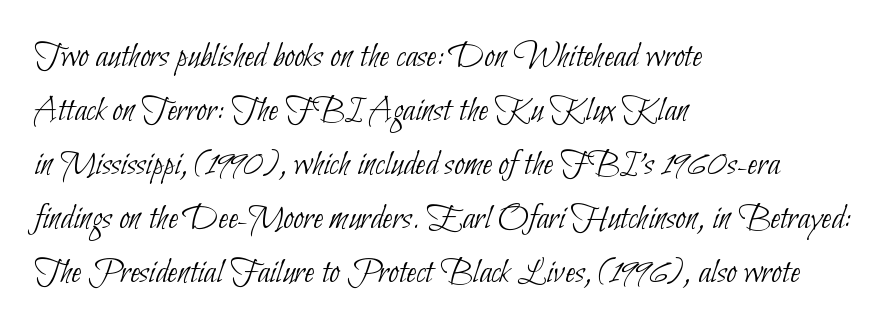
Q: Is the text bold? A: No.
Q: Is the typeface a serif or a sans-serif typeface? A: Sans-serif.
Q: Is the text underlined? A: No.
Q: How is the paragraph aligned? A: Left-aligned.
Q: Is the spacing between letters normal or unusually wide? A: Normal.
Q: Is the spacing between lines tight, normal or loose? A: Normal.
Q: Width (condensed, normal, or wide)? A: Condensed.
Q: Stroke contrast? A: Low.
Q: x-height? A: Small.
Q: Monospaced? A: No.
